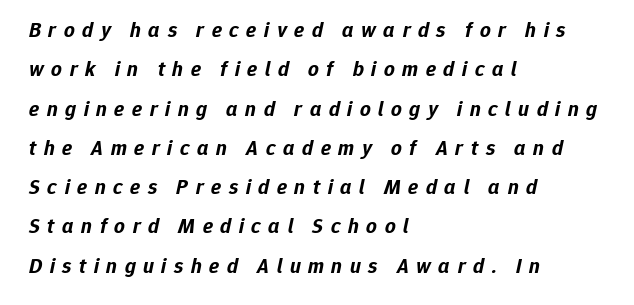
Q: Is the text bold? A: Yes.
Q: Is the text italic (slanted)? A: Yes, it leans right by about 12 degrees.
Q: Is the text underlined? A: No.
Q: How is the paragraph aligned? A: Left-aligned.
Q: Is the spacing between letters normal or unusually wide? A: Unusually wide.
